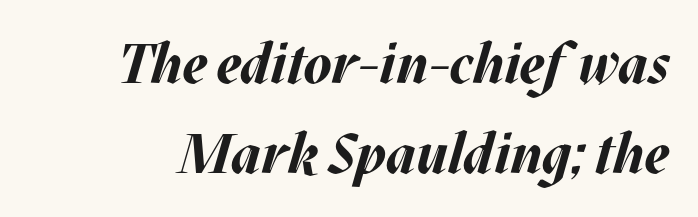
Between one letter and the next there's only the usual sliver of space. The space beneath each line is pristine and unruled. The rendering uses natural spacing where letterforms have individual widths. Rendered with sloped, italic letterforms. Weight: bold.
